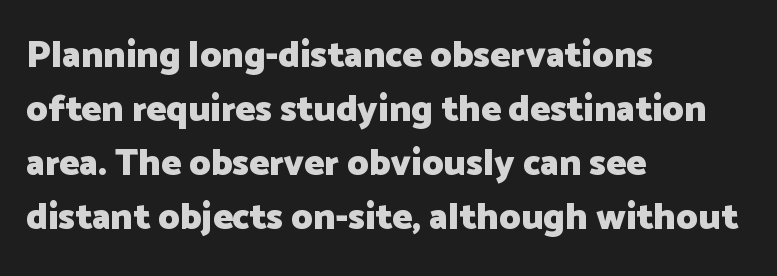
The image shows 37 px heavy sans-serif type, upright; set left-aligned, normal line spacing (1.46x), normal letter spacing, not underlined; low stroke contrast and a medium x-height.
